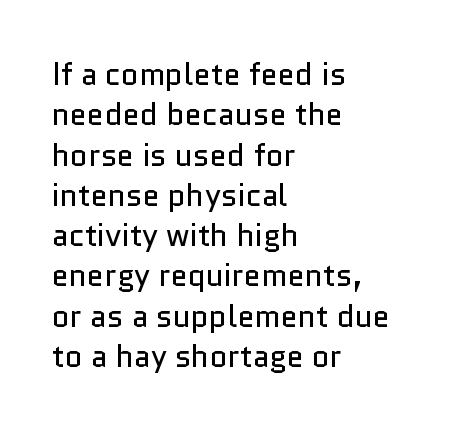
Descender tails drop into unmarked territory. Is the block centered? No — it sits flush against the left margin. You can tell it's not italic because the verticals are truly vertical. Do the characters align in a grid? No, the font is proportional.
